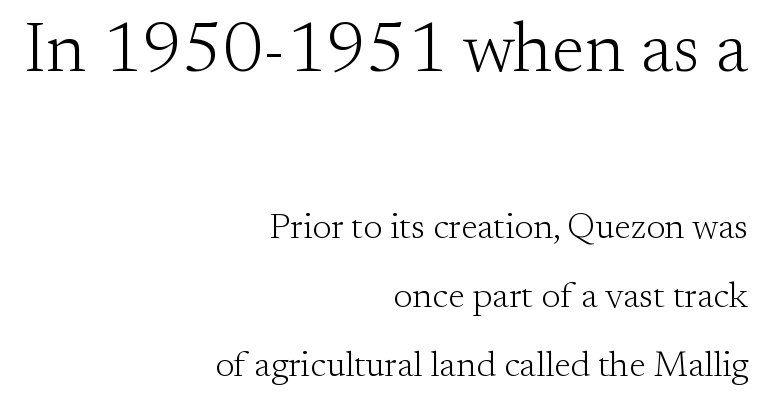
Q: Is the text bold? A: No.
Q: Is the text italic (slanted)? A: No, it is upright.
Q: Is the typeface a serif or a sans-serif typeface? A: Serif.
Q: Is the text underlined? A: No.
Q: How is the paragraph aligned? A: Right-aligned.
Q: Is the spacing between letters normal or unusually wide? A: Normal.
Q: Is the spacing between lines tight, normal or loose? A: Loose.
Q: Which block of text is set in a larger size, the first (top) or the second (bottom)? A: The first (top) one.
Q: Width (condensed, normal, or wide)? A: Normal.
Q: Stroke contrast? A: Medium.
Q: x-height? A: Small.
Q: Monospaced? A: No.
